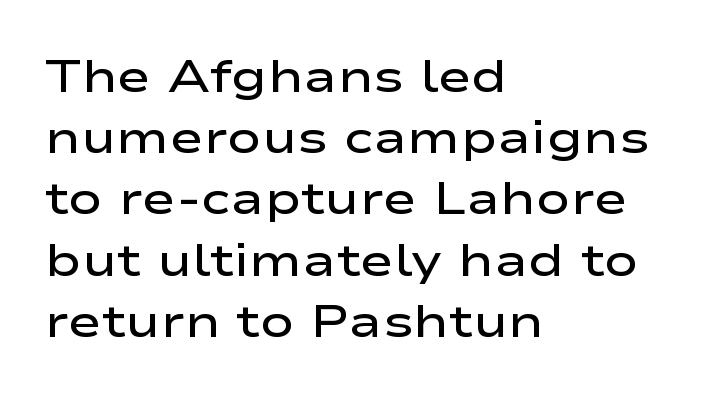
The image shows 46 px semibold, wide sans-serif type, upright; set left-aligned, normal line spacing (1.33x), normal letter spacing, not underlined; low stroke contrast and a medium x-height.
